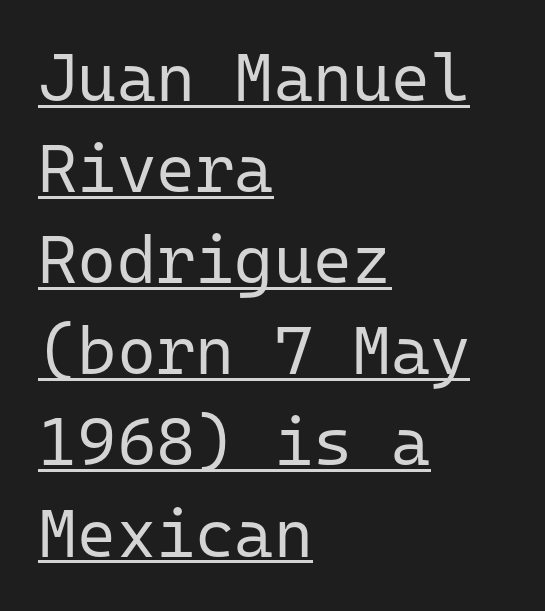
{"serif": "no", "italic": "no", "bold": "no", "weight": "regular", "width": "normal", "stroke_contrast": "low", "x_height": "medium", "monospaced": "yes", "underline": "yes", "align": "left", "line_spacing": "normal", "line_spacing_ratio": 1.36, "letter_spacing": "normal", "letter_spacing_em": 0.0, "glyph_px": 67}
